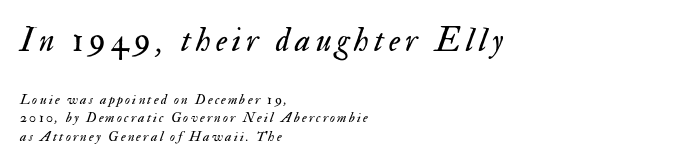
The rendering anchors every line to the left-hand side. Scale decreases going downward across the two blocks. The space between consecutive lines is moderate. You could not count columns in this text — the font is proportionally spaced.
